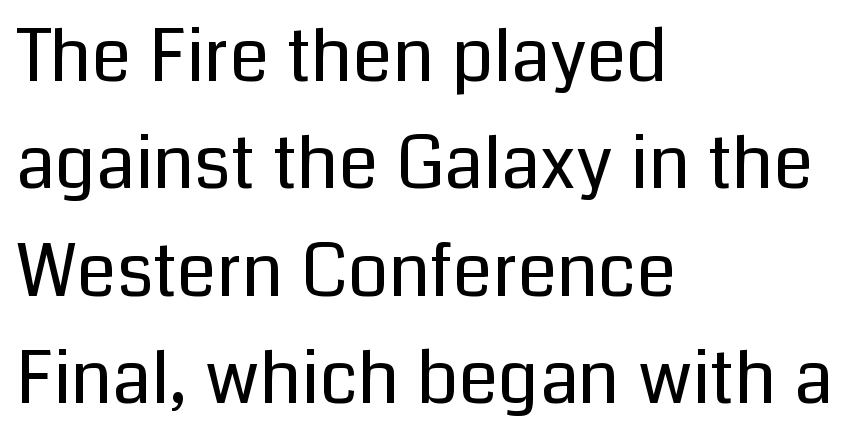
Bold? No — there's no thickening of the strokes. No word sits above an underline. Is this a fixed-width face? No — the glyphs have proportional, varying widths. This sample uses a sans-serif face.
